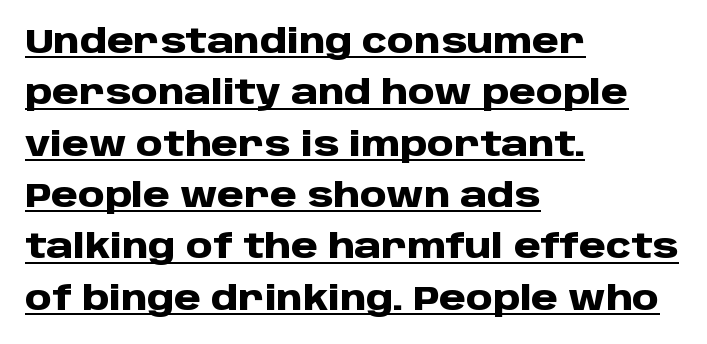
The image shows 34 px heavy sans-serif type, upright; set left-aligned, normal line spacing (1.51x), normal letter spacing, underlined; low stroke contrast and a large x-height.
